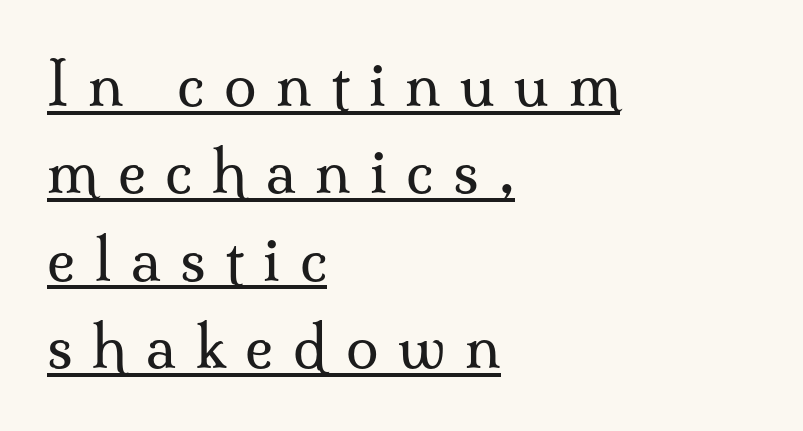
Q: Is the text bold? A: No.
Q: Is the text italic (slanted)? A: No, it is upright.
Q: Is the typeface a serif or a sans-serif typeface? A: Serif.
Q: Is the text underlined? A: Yes.
Q: How is the paragraph aligned? A: Left-aligned.
Q: Is the spacing between letters normal or unusually wide? A: Unusually wide.
Q: Is the spacing between lines tight, normal or loose? A: Normal.
Q: Width (condensed, normal, or wide)? A: Normal.
Q: Stroke contrast? A: Medium.
Q: x-height? A: Small.
Q: Monospaced? A: No.
